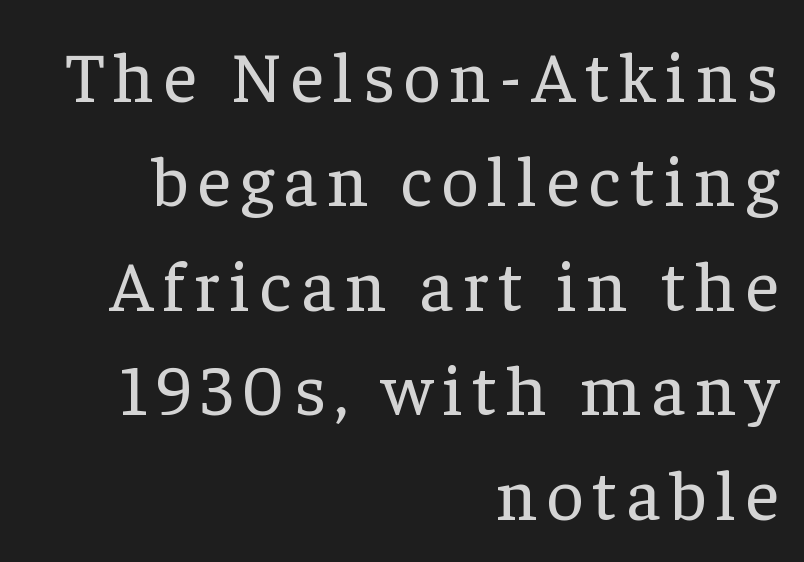
{"serif": "yes", "italic": "no", "bold": "no", "weight": "regular", "width": "normal", "stroke_contrast": "low", "x_height": "medium", "monospaced": "no", "underline": "no", "align": "right", "line_spacing": "normal", "line_spacing_ratio": 1.45, "glyph_px": 72}
